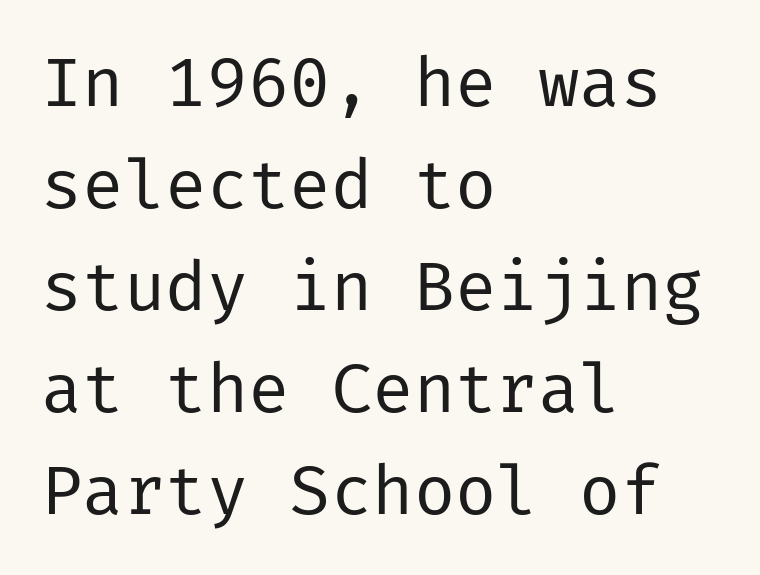
The rendering keeps characters at their native spacing. To sum up the face: it is a sans, with no serifs. Casual observation: everything's shoved over to the left. Glance below the letters and you will spot only blank space.
